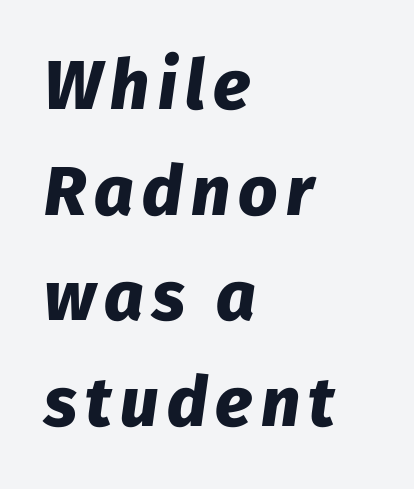
The image shows 69 px heavy type, italic (leaning right); set left-aligned, normal line spacing (1.53x), not underlined; low stroke contrast and a medium x-height.
